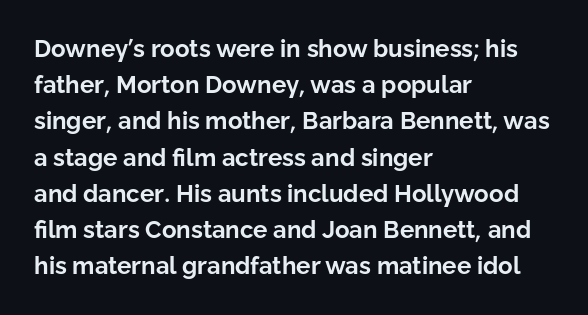
{"italic": "no", "bold": "yes", "underline": "no", "align": "left", "line_spacing": "normal", "line_spacing_ratio": 1.51, "letter_spacing": "normal", "letter_spacing_em": 0.0, "glyph_px": 24}
